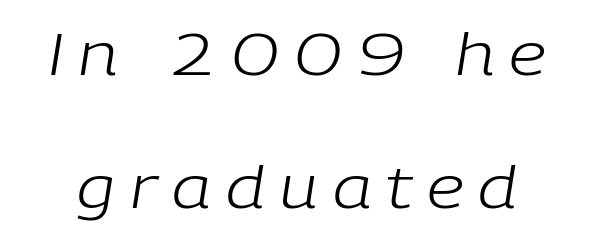
{"italic": "yes", "lean": "right", "slant_degrees": 9, "bold": "no", "weight": "light", "width": "normal", "stroke_contrast": "low", "x_height": "medium", "monospaced": "no", "underline": "no", "line_spacing": "loose", "line_spacing_ratio": 2.25, "letter_spacing": "wide", "letter_spacing_em": 0.25, "glyph_px": 59}
